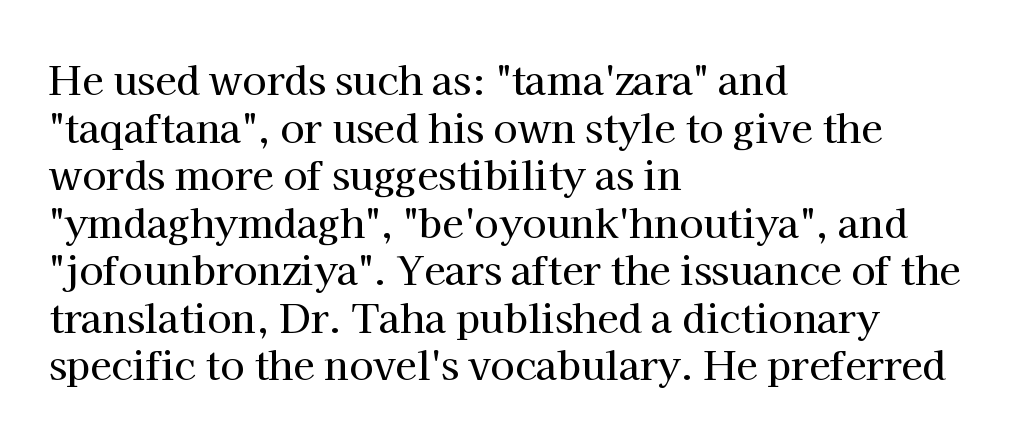
No italicization has been applied; the sample stays upright. You could call the tracking neutral — neither tight nor loose. Think of a printed novel: that variable character pitch is what you see here. This rendering uses left alignment, leaving the right contour irregular. Decoration check: the copy has no underline.
